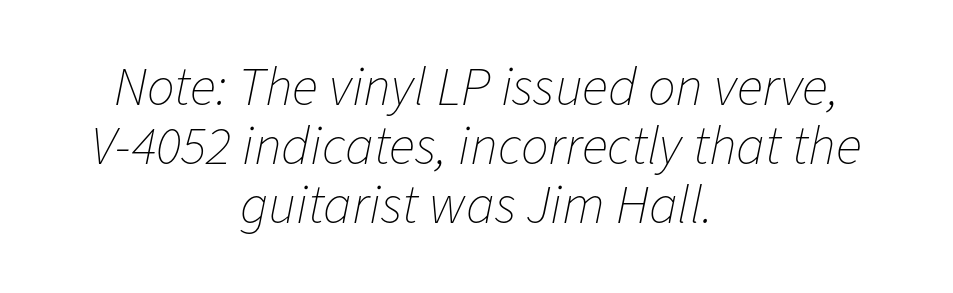
Centered paragraph, ragged on both sides. Underlining? Definitely not there. Rows of type sit shoulder to shoulder in the vertical direction. No chunkiness to these letters — they're not bold.
